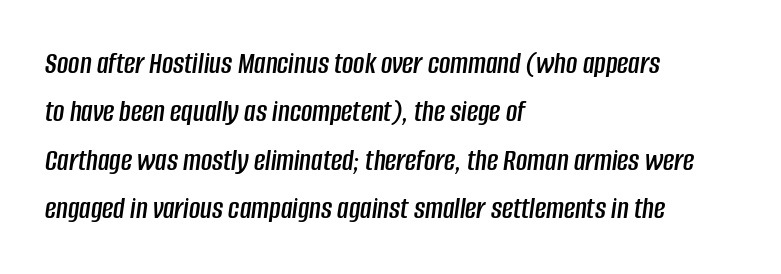
{"italic": "yes", "lean": "right", "slant_degrees": 8, "width": "condensed", "stroke_contrast": "low", "x_height": "large", "monospaced": "no", "underline": "no", "align": "left", "line_spacing": "normal", "line_spacing_ratio": 1.56, "letter_spacing": "normal", "letter_spacing_em": 0.0, "glyph_px": 31}
